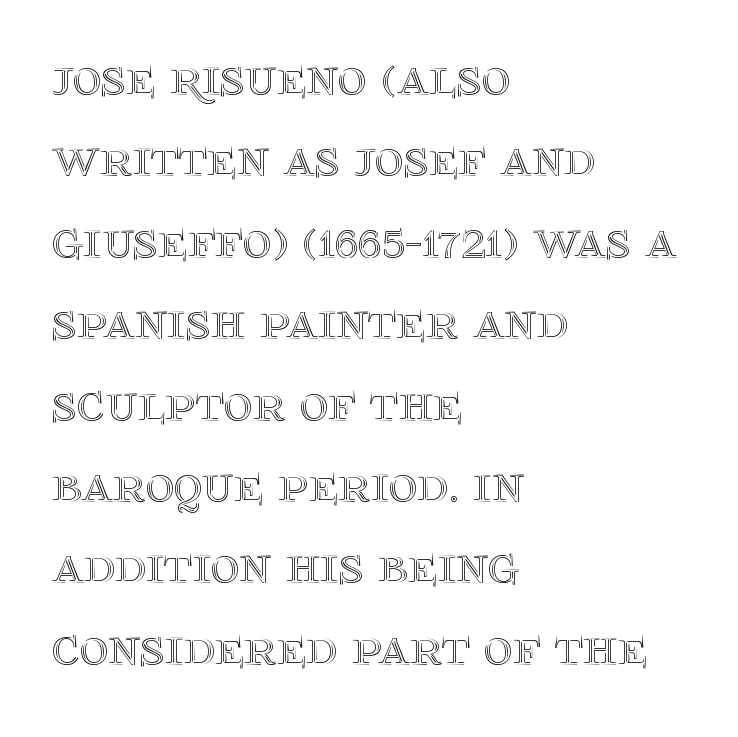
A student would call this left alignment; a typographer would say flush left, rag right. This rendering features lettering with no underline. Normally led — the rows are evenly, conventionally spaced. Nothing unusual about the tracking: characters are spaced as the font intends. The passage shown is typed in a proportional face where columns would drift.
